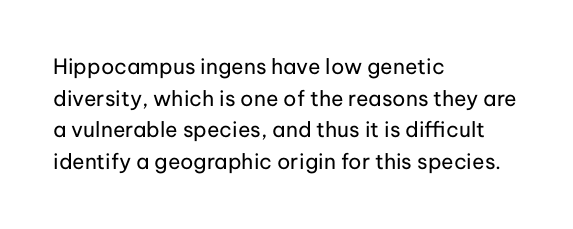
{"italic": "no", "bold": "no", "underline": "no", "align": "left", "line_spacing": "normal", "line_spacing_ratio": 1.51, "letter_spacing": "normal", "letter_spacing_em": 0.0, "glyph_px": 21}
